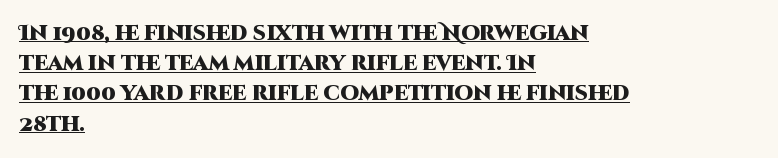
All the whitespace from short lines collects on the right. Quick note: interline space is typical. Is there any slant? The stems are plumb. Heavy, bold letterforms. The glyphs are accompanied by a horizontal stroke just below them. The passage shown has conventional tracking throughout.
